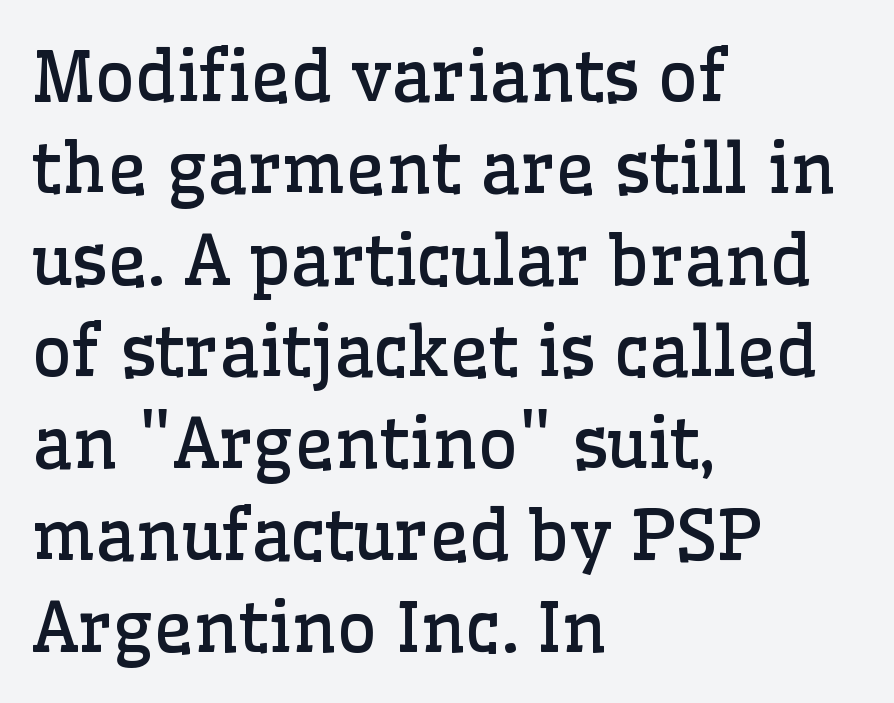
{"serif": "yes", "italic": "no", "bold": "no", "weight": "regular", "width": "normal", "stroke_contrast": "low", "x_height": "medium", "monospaced": "no", "underline": "no", "align": "left", "line_spacing": "normal", "line_spacing_ratio": 1.33, "letter_spacing": "normal", "letter_spacing_em": 0.0, "glyph_px": 69}
